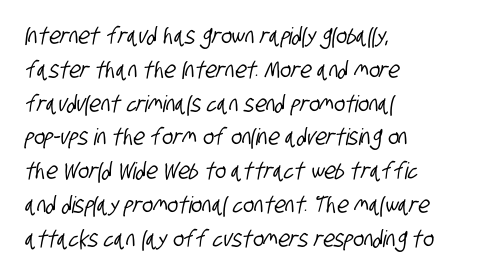
These lines are set flush left with a ragged right edge. The baseline area is clear. If you measured baseline to baseline, you'd find a middling distance. Observe the ordinary spacing: letters are neighbours, not strangers.
